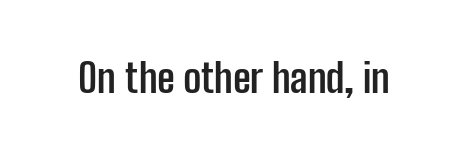
The typography opts for an upright posture over an oblique one. How are the letters spaced? Ordinarily, with no added tracking. This is sans-serif lettering, the kind often seen on screens and signage. Each letter keeps its own natural width here, so spacing adapts to shape.
